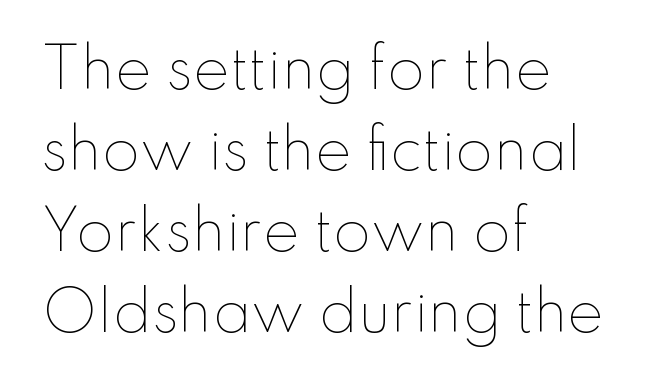
The image shows 55 px thin type, upright; set left-aligned, normal line spacing (1.47x), normal letter spacing, not underlined; low stroke contrast and a small x-height.
